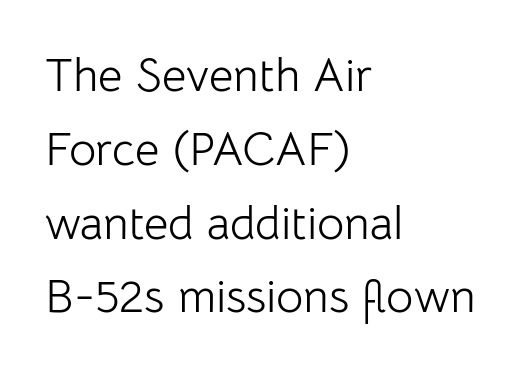
{"serif": "no", "italic": "no", "bold": "no", "weight": "light", "width": "normal", "stroke_contrast": "low", "x_height": "medium", "monospaced": "no", "underline": "no", "align": "left", "line_spacing": "normal", "line_spacing_ratio": 1.57, "letter_spacing": "normal", "letter_spacing_em": 0.0, "glyph_px": 47}
